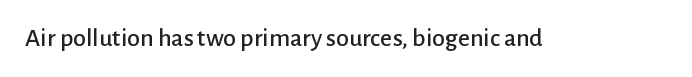
Q: Is the text italic (slanted)? A: No, it is upright.
Q: Is the text underlined? A: No.
Q: Is the spacing between letters normal or unusually wide? A: Normal.
